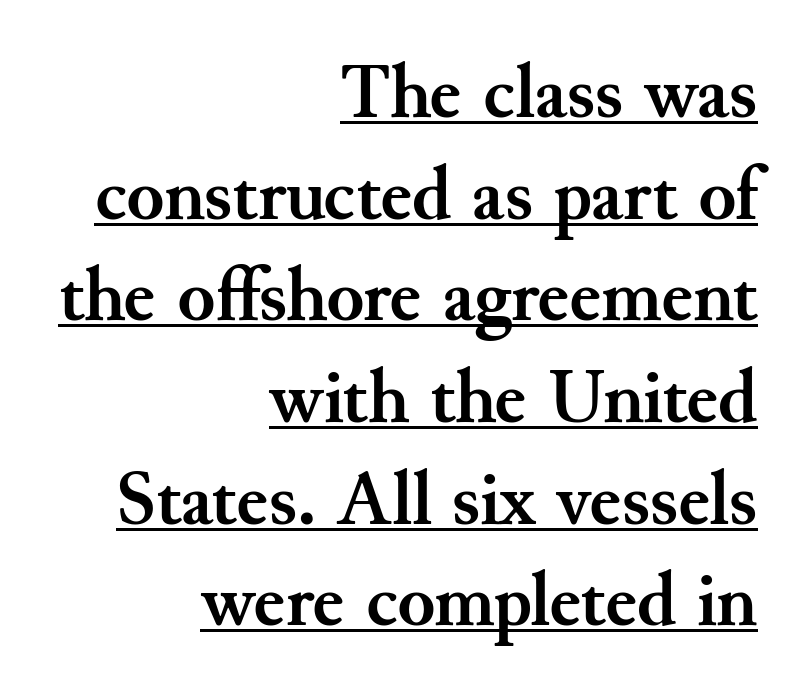
The face used here has the dense, thick strokes of a bold. Evenly set lines give the paragraph a standard silhouette. Visually the block forms a straight wall on the right and a jagged coastline on the left. The rendering uses the underline text-decoration.
